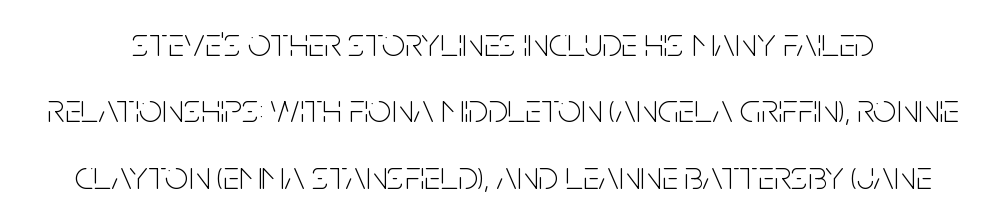
{"serif": "no", "italic": "no", "bold": "no", "weight": "thin", "width": "condensed", "stroke_contrast": "low", "x_height": "large", "monospaced": "no", "underline": "no", "line_spacing": "normal", "line_spacing_ratio": 1.62, "letter_spacing": "normal", "letter_spacing_em": 0.0, "glyph_px": 41}
